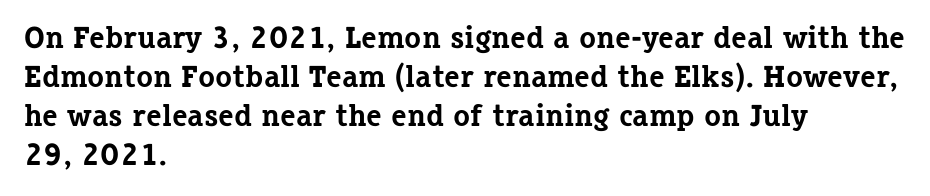
{"serif": "yes", "italic": "no", "bold": "yes", "weight": "bold", "width": "normal", "stroke_contrast": "low", "x_height": "medium", "monospaced": "no", "underline": "no", "align": "left", "line_spacing": "normal", "line_spacing_ratio": 1.26, "letter_spacing": "normal", "letter_spacing_em": 0.0, "glyph_px": 31}
